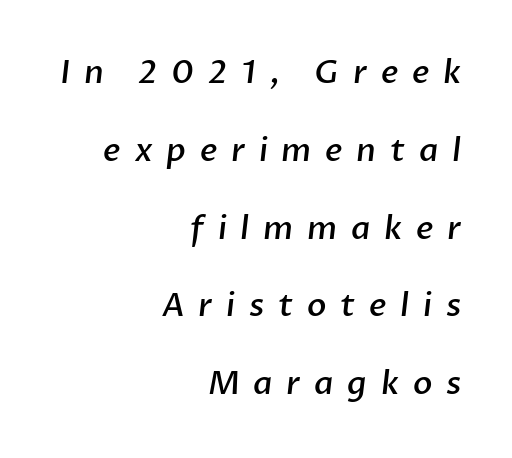
Q: Is the text bold? A: Semi-bold.
Q: Is the typeface a serif or a sans-serif typeface? A: Sans-serif.
Q: Is the text underlined? A: No.
Q: How is the paragraph aligned? A: Right-aligned.
Q: Is the spacing between letters normal or unusually wide? A: Unusually wide.
Q: Is the spacing between lines tight, normal or loose? A: Loose.
Q: Width (condensed, normal, or wide)? A: Normal.
Q: Stroke contrast? A: Low.
Q: x-height? A: Medium.
Q: Monospaced? A: No.
